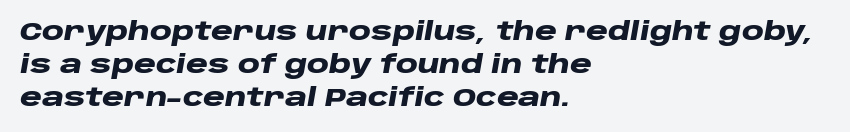
The image shows 25 px bold type, italic (leaning right); set left-aligned, normal line spacing (1.32x), normal letter spacing, not underlined.
